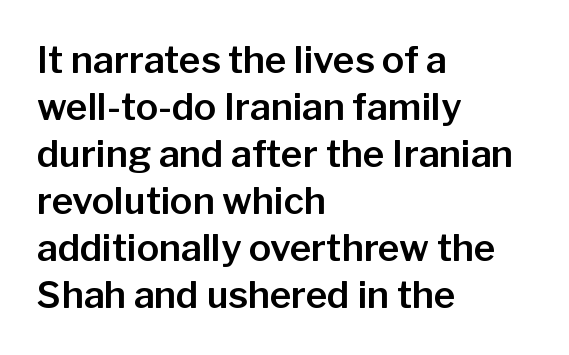
{"serif": "no", "italic": "no", "width": "normal", "stroke_contrast": "low", "x_height": "medium", "monospaced": "no", "underline": "no", "align": "left", "line_spacing": "normal", "line_spacing_ratio": 1.27, "letter_spacing": "normal", "letter_spacing_em": 0.0, "glyph_px": 37}
